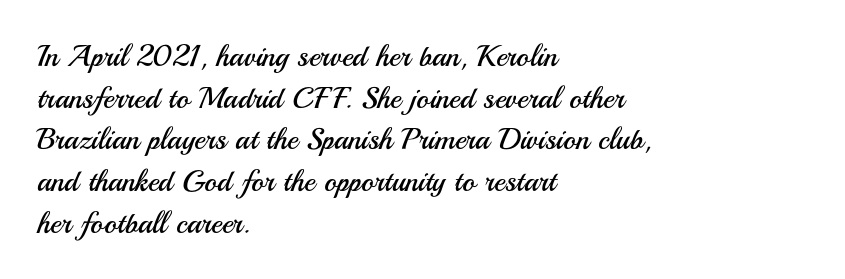
Beneath every word, the page is bare. A classic flush-left, rag-right setting is used for this passage. Baseline-to-baseline distance is the conventional proportion of letter height. Weight: regular or lighter. The type family on display is of the sans-serif kind.
